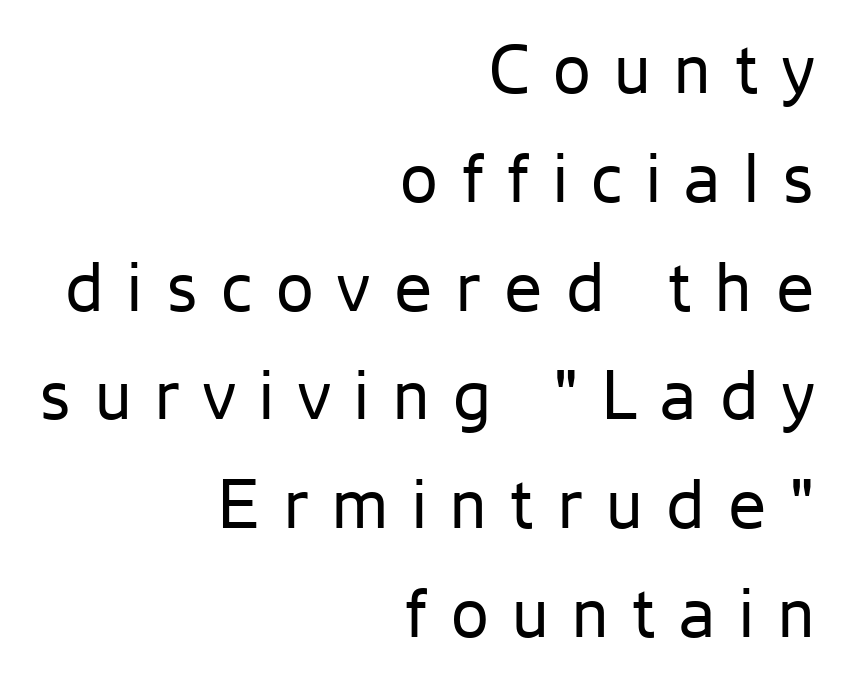
{"serif": "no", "italic": "no", "bold": "no", "weight": "regular", "width": "normal", "stroke_contrast": "low", "x_height": "medium", "monospaced": "no", "underline": "no", "align": "right", "line_spacing": "normal", "line_spacing_ratio": 1.6, "letter_spacing": "wide", "letter_spacing_em": 0.35, "glyph_px": 68}
